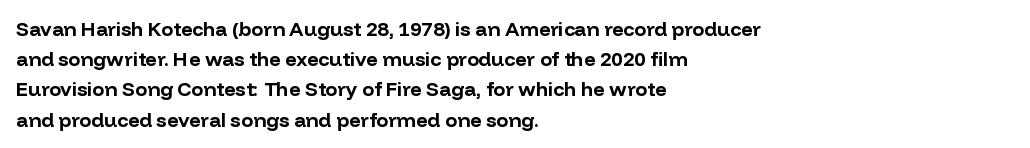
The image shows 20 px bold type, upright; set left-aligned, normal line spacing (1.51x), normal letter spacing, not underlined.
